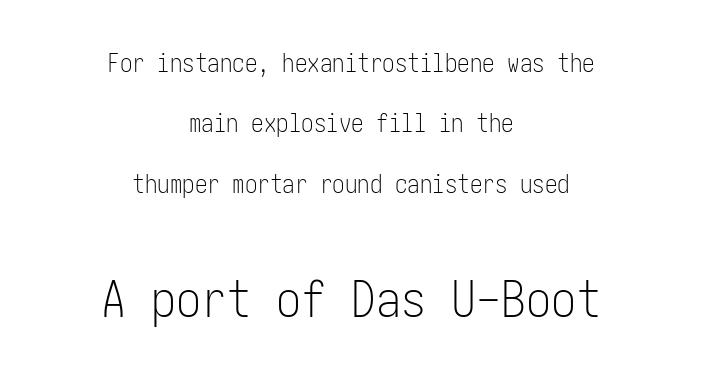
The image shows 50 px light, condensed sans-serif type, upright; set centered, loose line spacing (2.42x), normal letter spacing, not underlined; the second (bottom) block is 2.0x larger; low stroke contrast and a medium x-height.
